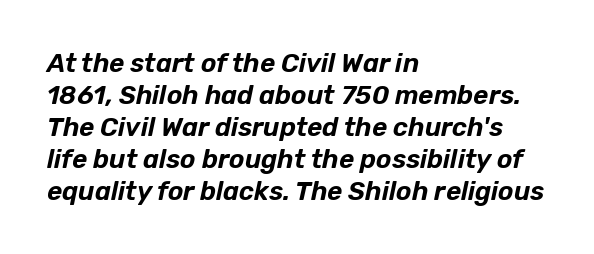
Q: Is the text italic (slanted)? A: Yes, it leans right by about 12 degrees.
Q: Is the text underlined? A: No.
Q: How is the paragraph aligned? A: Left-aligned.
Q: Is the spacing between letters normal or unusually wide? A: Normal.
